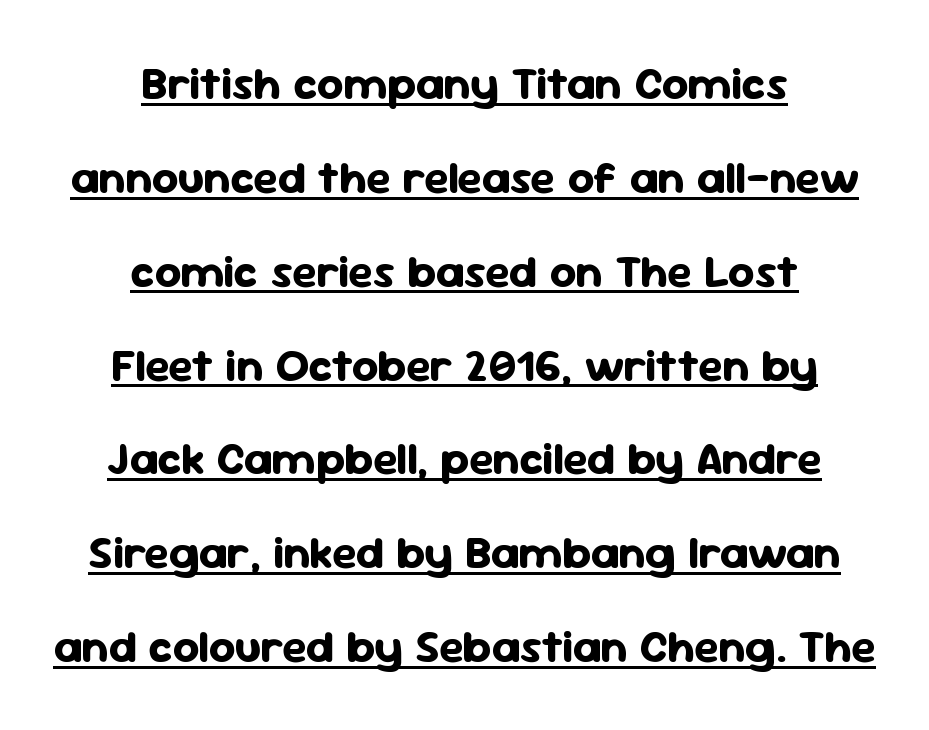
Q: Is the text bold? A: Yes.
Q: Is the text italic (slanted)? A: No, it is upright.
Q: Is the typeface a serif or a sans-serif typeface? A: Sans-serif.
Q: Is the text underlined? A: Yes.
Q: How is the paragraph aligned? A: Centered.
Q: Is the spacing between letters normal or unusually wide? A: Normal.
Q: Is the spacing between lines tight, normal or loose? A: Loose.
Q: Width (condensed, normal, or wide)? A: Normal.
Q: Stroke contrast? A: Low.
Q: x-height? A: Medium.
Q: Monospaced? A: No.
